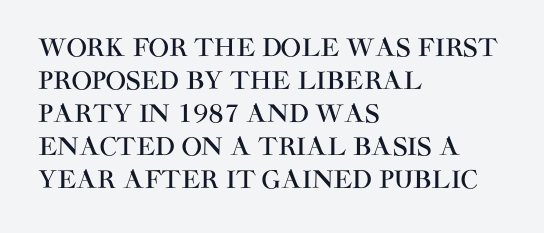
The image shows 24 px text type, upright; set left-aligned, normal line spacing (1.37x), normal letter spacing, not underlined.
